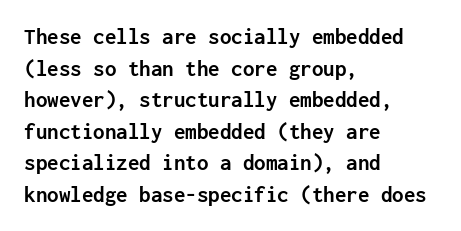
{"italic": "no", "bold": "yes", "underline": "no", "align": "left", "line_spacing": "normal", "line_spacing_ratio": 1.37, "letter_spacing": "normal", "letter_spacing_em": 0.0, "glyph_px": 23}
